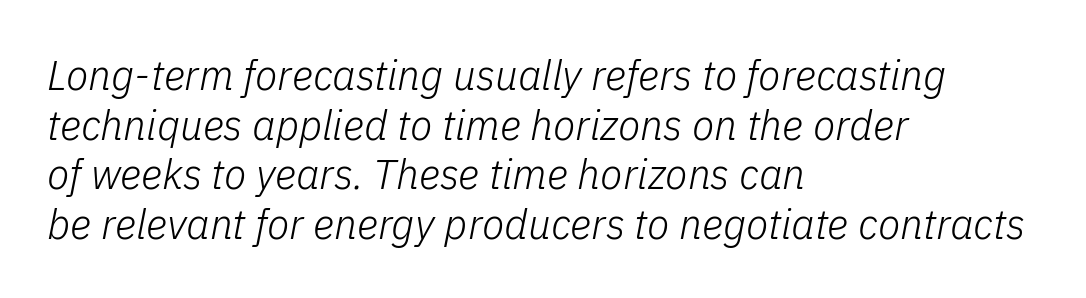
The image shows 41 px light type, italic (leaning right); set left-aligned, line spacing 1.21x, normal letter spacing, not underlined; low stroke contrast and a medium x-height.
